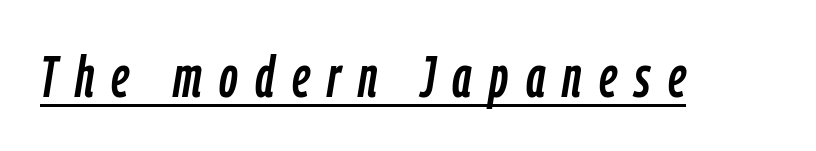
Does the lettering tilt? It does — this is italic. The face used here is rendered with a markedly widened letterfit. A rule runs beneath these lines of type. Looks like regular typesetting: each glyph gets only the width it needs.
